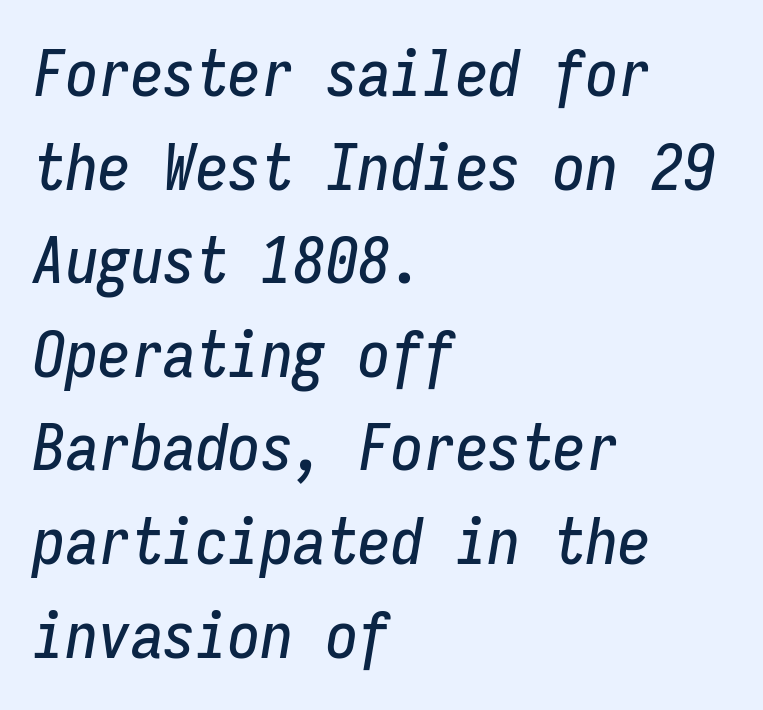
Q: Is the text italic (slanted)? A: Yes, it leans right by about 9 degrees.
Q: Is the text underlined? A: No.
Q: How is the paragraph aligned? A: Left-aligned.
Q: Is the spacing between letters normal or unusually wide? A: Normal.
Q: Is the spacing between lines tight, normal or loose? A: Normal.
Q: Width (condensed, normal, or wide)? A: Condensed.
Q: Stroke contrast? A: Low.
Q: x-height? A: Medium.
Q: Monospaced? A: Yes.
